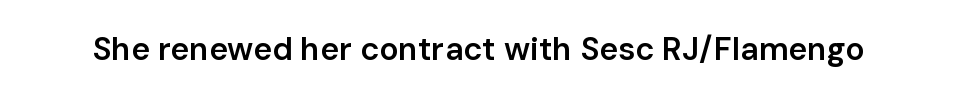
Q: Is the text bold? A: Semi-bold.
Q: Is the text italic (slanted)? A: No, it is upright.
Q: Is the typeface a serif or a sans-serif typeface? A: Sans-serif.
Q: Is the text underlined? A: No.
Q: Is the spacing between letters normal or unusually wide? A: Normal.
Q: Width (condensed, normal, or wide)? A: Normal.
Q: Stroke contrast? A: Low.
Q: x-height? A: Medium.
Q: Monospaced? A: No.
